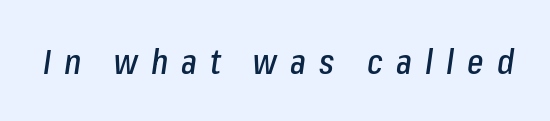
{"italic": "yes", "lean": "right", "slant_degrees": 8, "width": "condensed", "stroke_contrast": "low", "x_height": "medium", "monospaced": "no", "underline": "no", "letter_spacing": "wide", "letter_spacing_em": 0.37, "glyph_px": 35}
